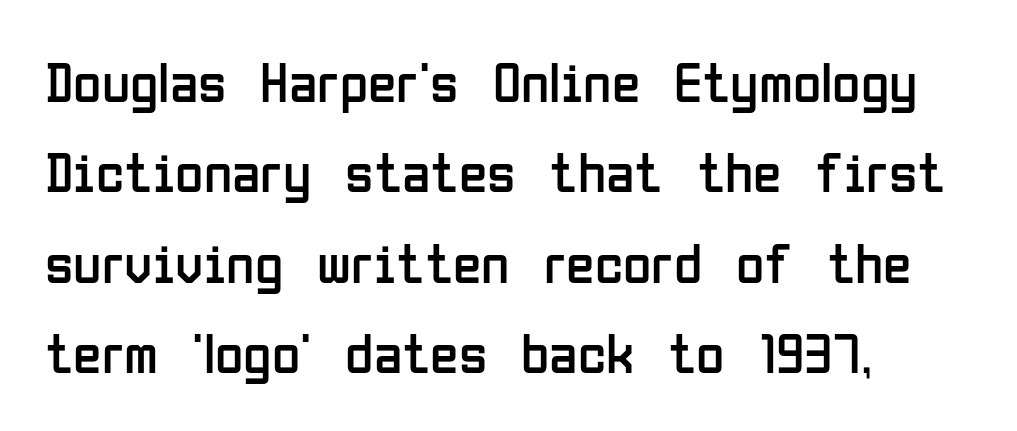
{"serif": "no", "italic": "no", "bold": "no", "weight": "regular", "width": "condensed", "stroke_contrast": "low", "x_height": "medium", "monospaced": "no", "underline": "no", "align": "left", "line_spacing": "normal", "line_spacing_ratio": 1.56, "letter_spacing": "normal", "letter_spacing_em": 0.0, "glyph_px": 58}
